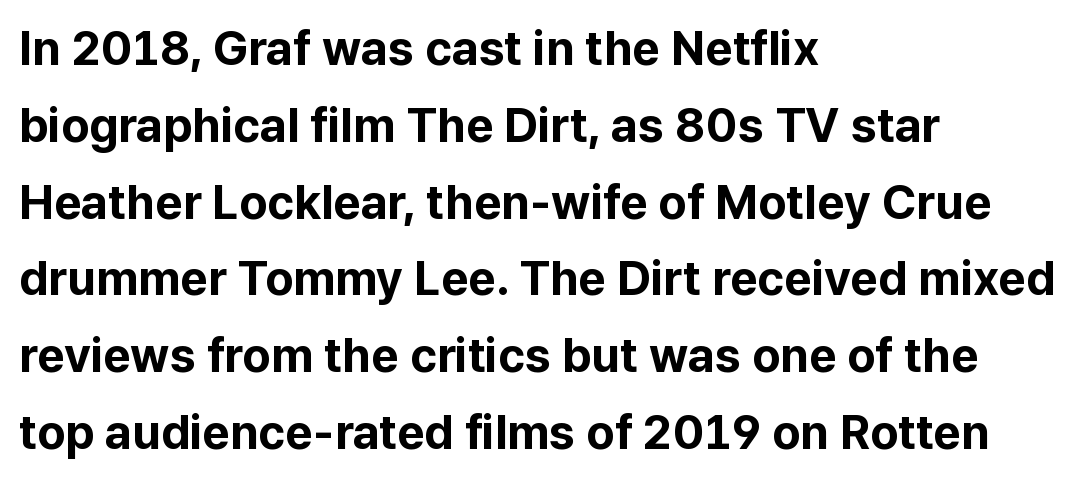
Q: Is the text bold? A: Yes.
Q: Is the text italic (slanted)? A: No, it is upright.
Q: Is the typeface a serif or a sans-serif typeface? A: Sans-serif.
Q: Is the text underlined? A: No.
Q: How is the paragraph aligned? A: Left-aligned.
Q: Is the spacing between letters normal or unusually wide? A: Normal.
Q: Is the spacing between lines tight, normal or loose? A: Normal.
Q: Width (condensed, normal, or wide)? A: Normal.
Q: Stroke contrast? A: Low.
Q: x-height? A: Medium.
Q: Monospaced? A: No.
